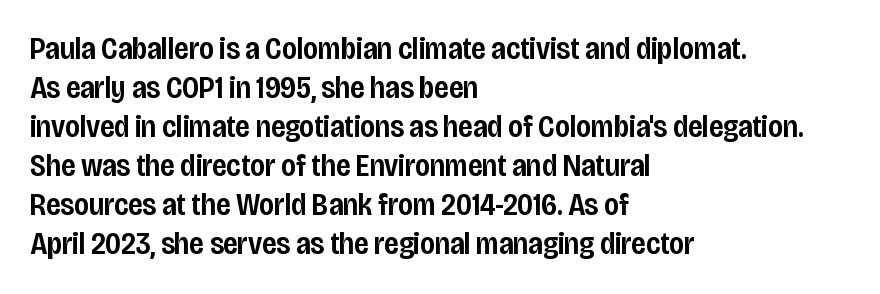
Look at the bottom of the vertical strokes: they stop flat, with no serifs. These lines keep a tight, regular rhythm from letter to letter. The lettering stays uniformly vertical, giving the passage a roman look. The rendering uses a moderate line-height, typical for paragraphs. Proportional: the letters do not fall into vertical columns. Descenders hang freely into open space.
